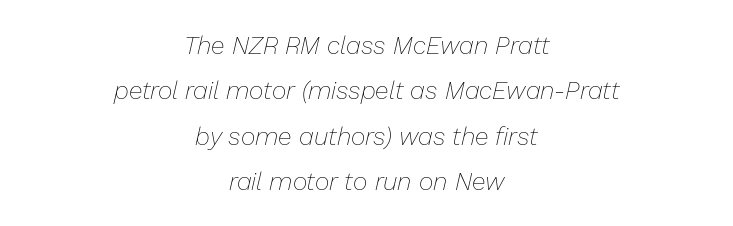
Think standard paragraph weight, or any step lighter than that. Any mark beneath the type? The region is blank. The horizontal fit of the characters is conventional and even. The rag falls on both sides of this text block equally.
